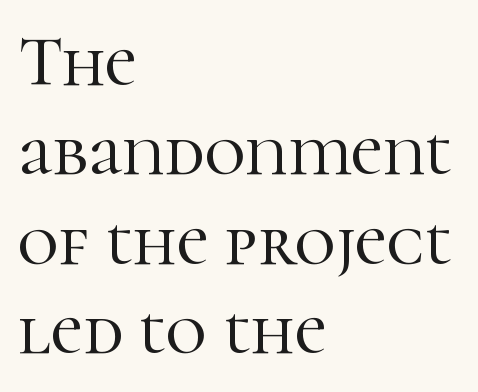
A bare baseline throughout the passage. Typographically, this falls in the serif category. Italic: no, the glyphs are upright roman. Where is the straight margin? On the left. There is no visible air inserted between adjacent glyphs.
